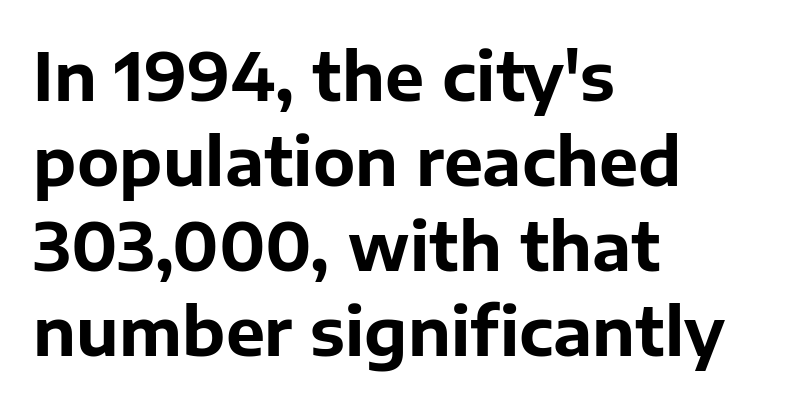
The image shows 66 px bold sans-serif type, upright; set left-aligned, normal line spacing (1.29x), normal letter spacing, not underlined; low stroke contrast and a medium x-height.
